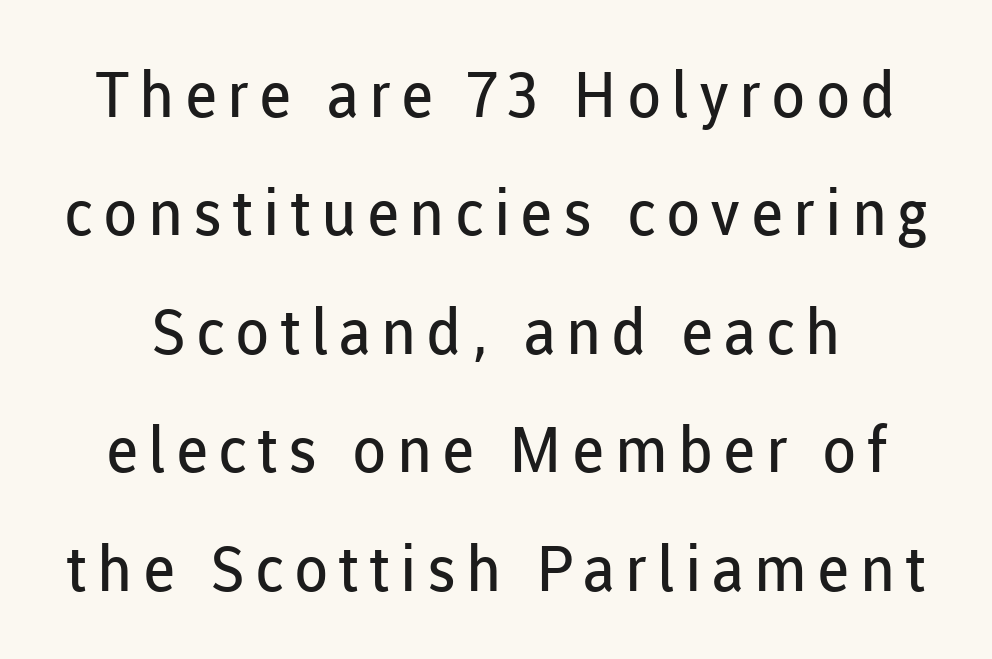
{"serif": "no", "italic": "no", "bold": "no", "weight": "regular", "width": "normal", "stroke_contrast": "low", "x_height": "medium", "monospaced": "no", "underline": "no", "line_spacing_ratio": 1.88, "glyph_px": 63}
